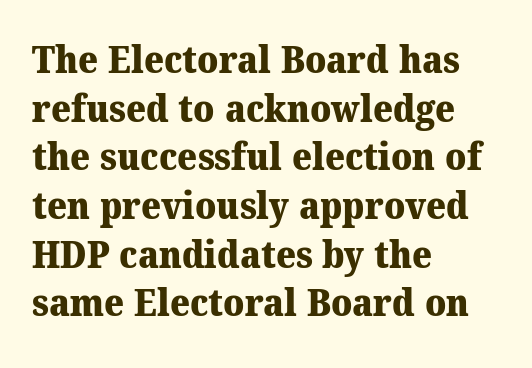
{"serif": "yes", "bold": "yes", "weight": "heavy", "width": "normal", "stroke_contrast": "medium", "x_height": "medium", "monospaced": "no", "underline": "no", "align": "left", "line_spacing": "normal", "line_spacing_ratio": 1.28, "letter_spacing": "normal", "letter_spacing_em": 0.0, "glyph_px": 38}
